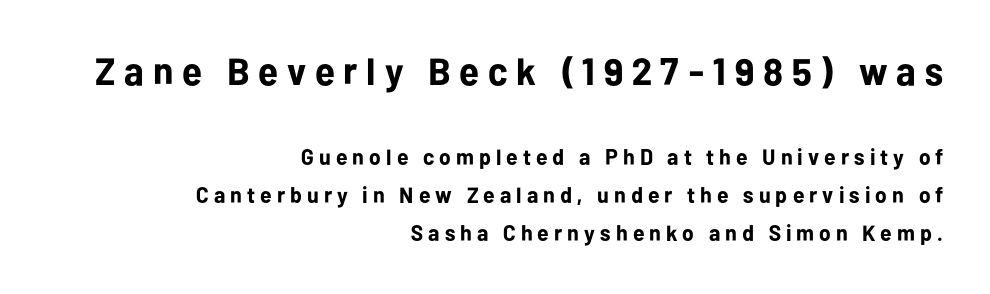
Q: Is the text bold? A: Yes.
Q: Is the text italic (slanted)? A: No, it is upright.
Q: Is the typeface a serif or a sans-serif typeface? A: Sans-serif.
Q: Is the text underlined? A: No.
Q: How is the paragraph aligned? A: Right-aligned.
Q: Is the spacing between letters normal or unusually wide? A: Unusually wide.
Q: Which block of text is set in a larger size, the first (top) or the second (bottom)? A: The first (top) one.
Q: Width (condensed, normal, or wide)? A: Normal.
Q: Stroke contrast? A: Low.
Q: x-height? A: Medium.
Q: Monospaced? A: No.
